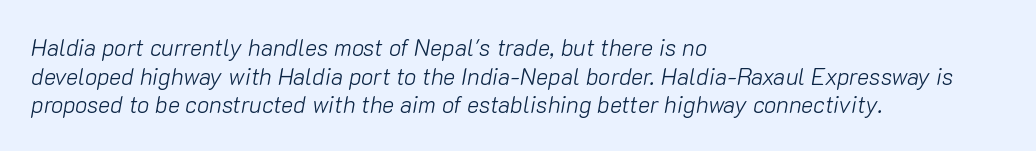
{"italic": "yes", "lean": "right", "slant_degrees": 10, "bold": "no", "underline": "no", "align": "left", "line_spacing": "normal", "line_spacing_ratio": 1.25, "letter_spacing": "normal", "letter_spacing_em": 0.0, "glyph_px": 23}
